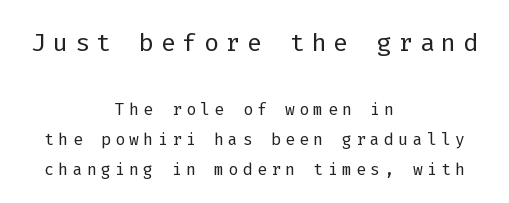
Q: Is the text bold? A: No.
Q: Is the text italic (slanted)? A: No, it is upright.
Q: Is the typeface a serif or a sans-serif typeface? A: Sans-serif.
Q: Is the text underlined? A: No.
Q: How is the paragraph aligned? A: Centered.
Q: Is the spacing between lines tight, normal or loose? A: Normal.
Q: Which block of text is set in a larger size, the first (top) or the second (bottom)? A: The first (top) one.
Q: Width (condensed, normal, or wide)? A: Normal.
Q: Stroke contrast? A: Low.
Q: x-height? A: Medium.
Q: Monospaced? A: Yes.
